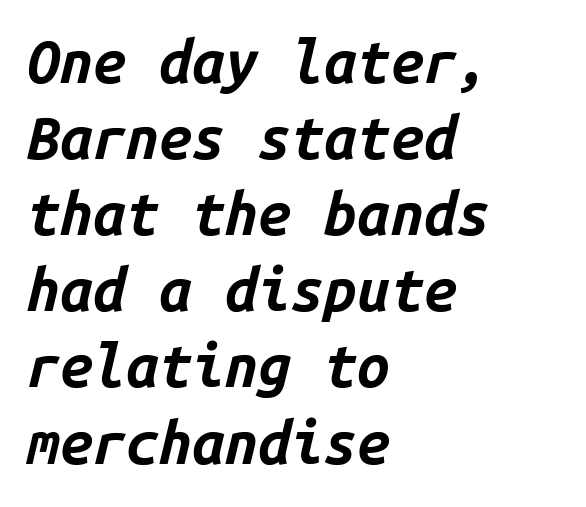
{"italic": "yes", "lean": "right", "slant_degrees": 14, "bold": "yes", "weight": "bold", "width": "normal", "stroke_contrast": "low", "x_height": "medium", "monospaced": "yes", "underline": "no", "align": "left", "line_spacing": "normal", "line_spacing_ratio": 1.29, "letter_spacing": "normal", "letter_spacing_em": 0.0, "glyph_px": 59}
